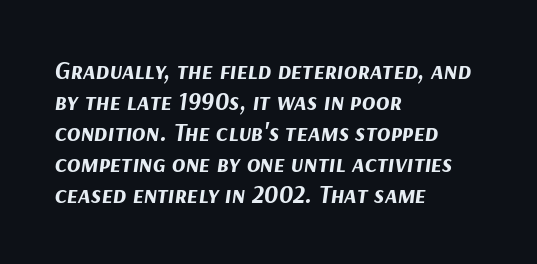
Q: Is the text bold? A: Yes.
Q: Is the text italic (slanted)? A: Yes, it leans right by about 9 degrees.
Q: Is the text underlined? A: No.
Q: How is the paragraph aligned? A: Left-aligned.
Q: Is the spacing between letters normal or unusually wide? A: Normal.
